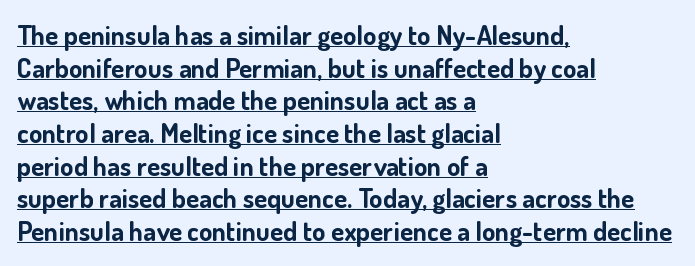
Is there any slant? The stems are plumb. The rendering keeps characters at their native spacing. The passage is arranged the way most books set body copy — flush left. A full-strength bold gives these letters their thick strokes. Underlined type.
